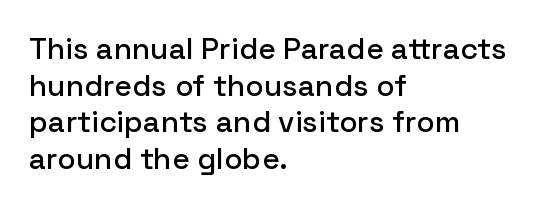
The image shows 30 px sans-serif type, upright; set left-aligned, line spacing 1.22x, normal letter spacing, not underlined; low stroke contrast and a medium x-height.
